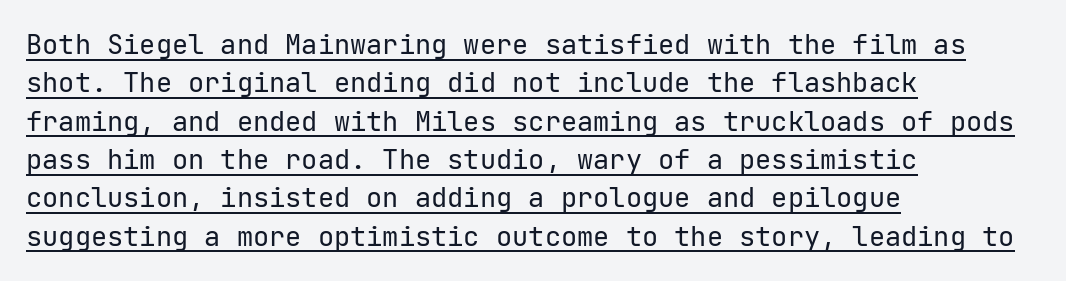
{"italic": "no", "bold": "no", "underline": "yes", "align": "left", "line_spacing": "normal", "line_spacing_ratio": 1.42, "letter_spacing": "normal", "letter_spacing_em": 0.0, "glyph_px": 27}
